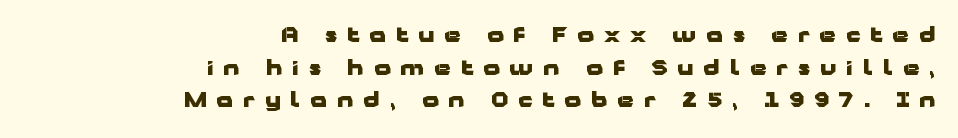
{"italic": "no", "bold": "yes", "underline": "no", "align": "right", "line_spacing": "normal", "line_spacing_ratio": 1.55, "letter_spacing": "wide", "letter_spacing_em": 0.48, "glyph_px": 21}
